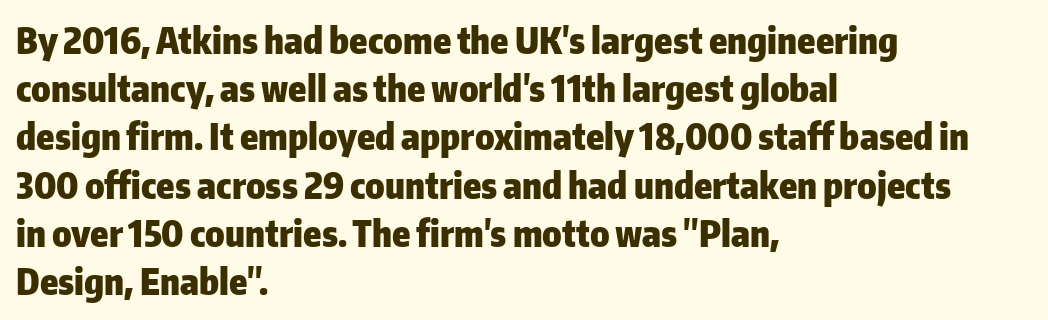
The image shows 36 px heavy sans-serif type, upright; set left-aligned, normal line spacing (1.34x), normal letter spacing, not underlined; low stroke contrast and a medium x-height.
